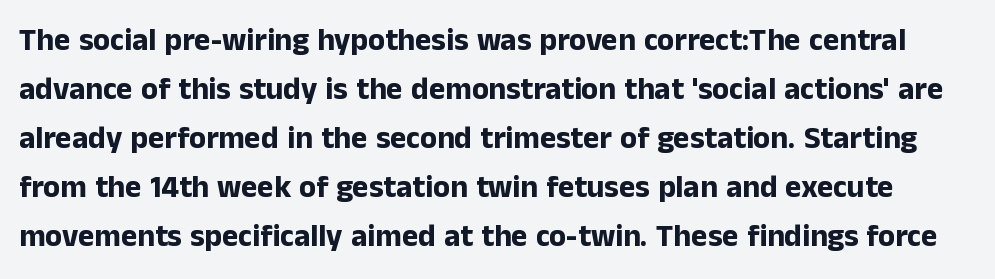
The image shows 31 px bold sans-serif type, upright; set normal line spacing (1.58x), normal letter spacing, not underlined; low stroke contrast and a medium x-height.
